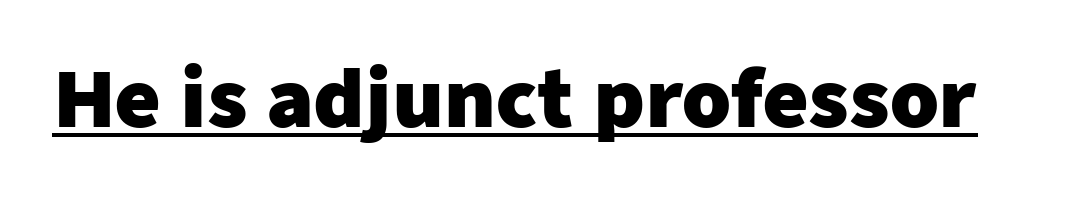
The image shows 78 px heavy sans-serif type, upright; set normal letter spacing, underlined; low stroke contrast and a medium x-height.
